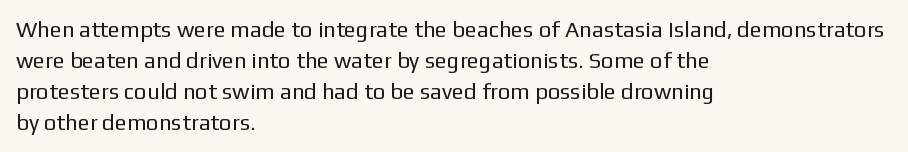
The words here are not underlined. Default kerning and tracking; the words read as compact shapes. The paragraph shown leans on its left margin. Posture: straight, roman, zero tilt. Vertical stems look standard width or narrower in stroke. Vertical spacing — default.
